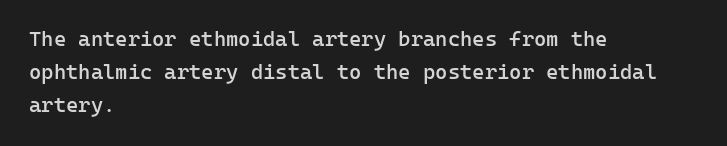
Q: Is the text bold? A: Semi-bold.
Q: Is the text italic (slanted)? A: No, it is upright.
Q: Is the text underlined? A: No.
Q: How is the paragraph aligned? A: Left-aligned.
Q: Is the spacing between letters normal or unusually wide? A: Normal.
Q: Is the spacing between lines tight, normal or loose? A: Normal.
